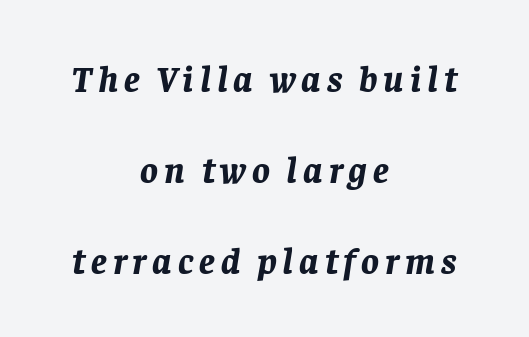
Q: Is the text bold? A: Yes.
Q: Is the text italic (slanted)? A: Yes, it leans right by about 8 degrees.
Q: Is the text underlined? A: No.
Q: How is the paragraph aligned? A: Centered.
Q: Is the spacing between lines tight, normal or loose? A: Loose.
Q: Width (condensed, normal, or wide)? A: Normal.
Q: Stroke contrast? A: Low.
Q: x-height? A: Large.
Q: Monospaced? A: No.
